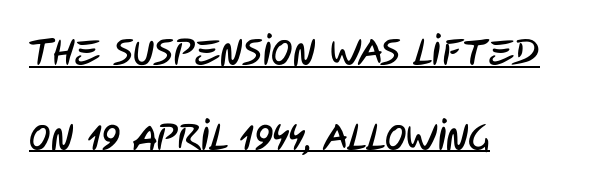
The image shows 36 px condensed sans-serif type; set left-aligned, loose line spacing (2.35x), normal letter spacing, underlined; low stroke contrast and a large x-height.
